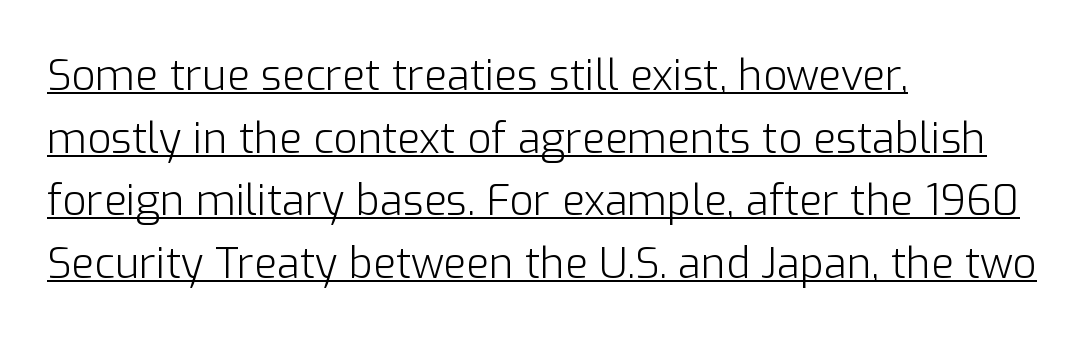
Q: Is the text bold? A: No.
Q: Is the text italic (slanted)? A: No, it is upright.
Q: Is the typeface a serif or a sans-serif typeface? A: Sans-serif.
Q: Is the text underlined? A: Yes.
Q: How is the paragraph aligned? A: Left-aligned.
Q: Is the spacing between letters normal or unusually wide? A: Normal.
Q: Is the spacing between lines tight, normal or loose? A: Normal.
Q: Width (condensed, normal, or wide)? A: Normal.
Q: Stroke contrast? A: Low.
Q: x-height? A: Medium.
Q: Monospaced? A: No.
